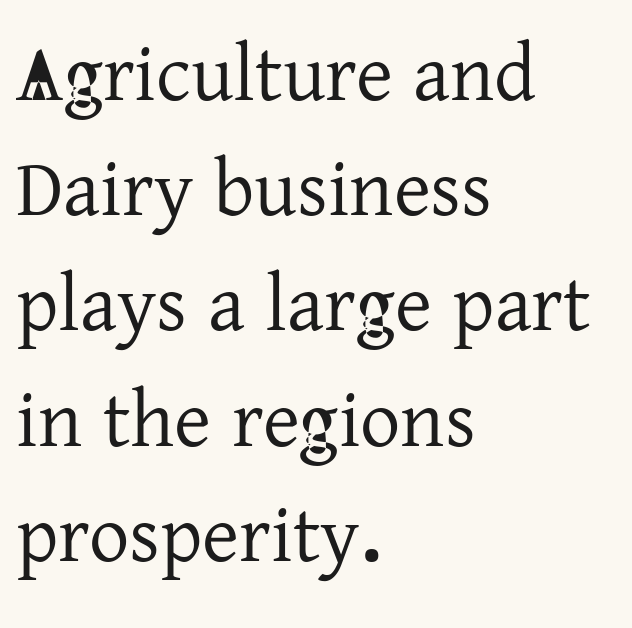
The image shows 80 px serif type, upright; set left-aligned, normal line spacing (1.44x), normal letter spacing, not underlined; low stroke contrast and a medium x-height.
